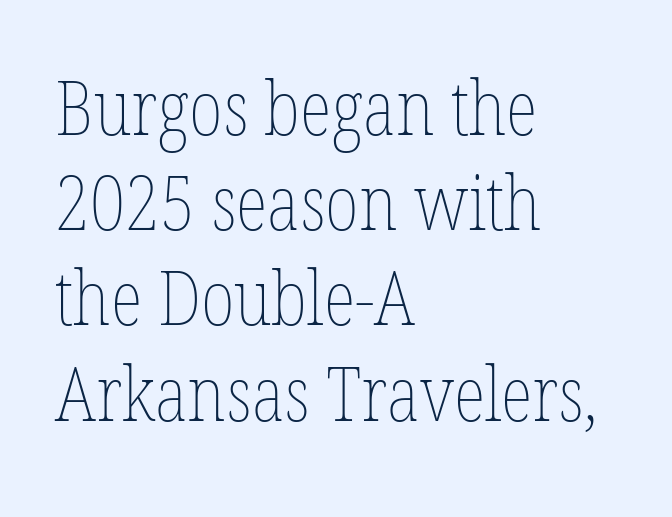
The rendering uses a moderate line-height, typical for paragraphs. The letters stand upright; this is a roman face. Reading down the block, your eye returns to a fixed left position each line. The characters are drawn with everyday or finer stroke widths. The baseline area is clear. Character widths vary here, with narrow letters taking less room than wide ones.
